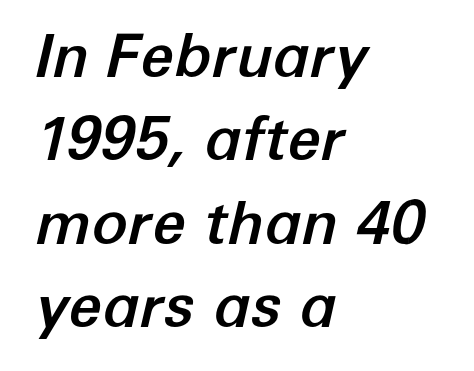
Q: Is the text italic (slanted)? A: Yes, it leans right by about 12 degrees.
Q: Is the text underlined? A: No.
Q: How is the paragraph aligned? A: Left-aligned.
Q: Is the spacing between letters normal or unusually wide? A: Normal.
Q: Is the spacing between lines tight, normal or loose? A: Normal.
Q: Width (condensed, normal, or wide)? A: Normal.
Q: Stroke contrast? A: Low.
Q: x-height? A: Medium.
Q: Monospaced? A: No.
